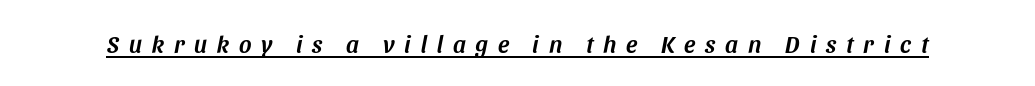
The image shows 24 px text type, italic (leaning right); set unusually wide letter spacing (+0.41 em), underlined.
